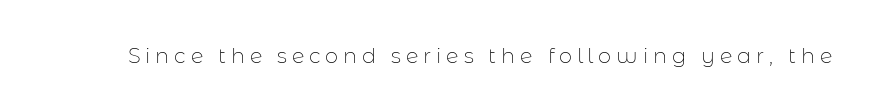
Q: Is the text bold? A: No.
Q: Is the text italic (slanted)? A: No, it is upright.
Q: Is the text underlined? A: No.
Q: Is the spacing between letters normal or unusually wide? A: Unusually wide.
